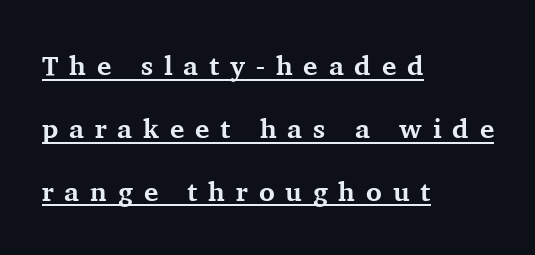
The image shows 27 px bold type, upright; set left-aligned, loose line spacing (2.33x), unusually wide letter spacing (+0.4 em), underlined.
